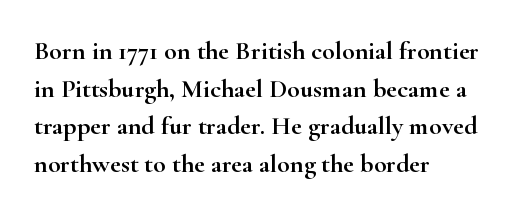
Which margin do the lines hug? The left one — the right edge is uneven. This sample uses plain, unmodified letter spacing. Glance below the letters and you will spot only blank space. Baseline-to-baseline distance is the conventional proportion of letter height.
